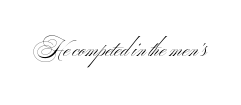
The passage shown is not underscored anywhere. Stems here are at most as thick as an everyday book face. Observe the ordinary spacing: letters are neighbours, not strangers.
